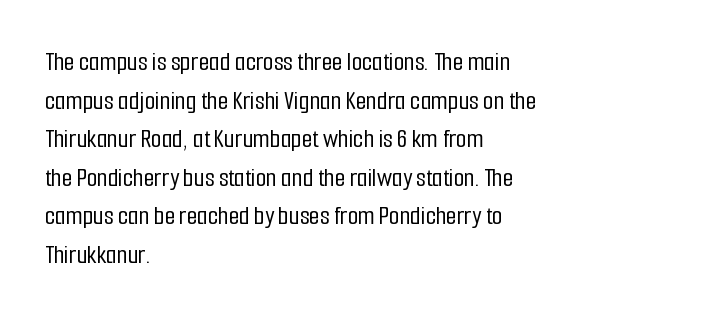
{"italic": "no", "underline": "no", "align": "left", "line_spacing": "normal", "line_spacing_ratio": 1.43, "letter_spacing": "normal", "letter_spacing_em": 0.0, "glyph_px": 27}
